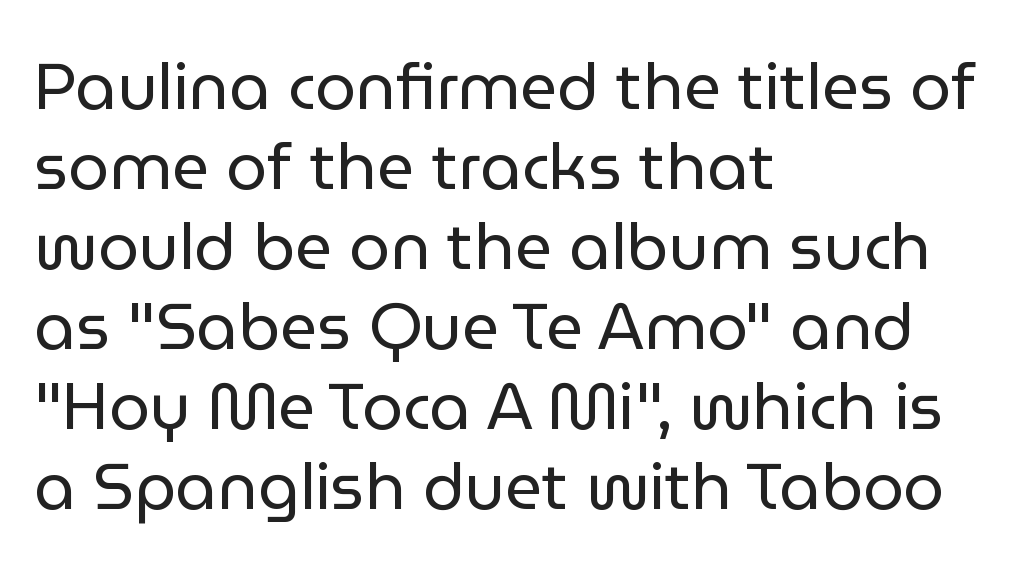
{"serif": "no", "italic": "no", "bold": "no", "weight": "regular", "width": "normal", "stroke_contrast": "low", "x_height": "medium", "monospaced": "no", "underline": "no", "align": "left", "line_spacing_ratio": 1.23, "letter_spacing": "normal", "letter_spacing_em": 0.0, "glyph_px": 65}
